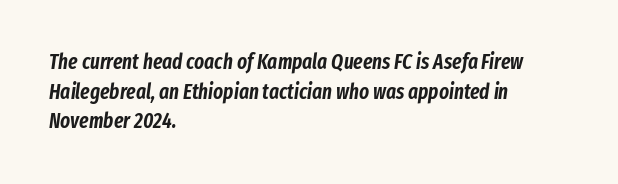
Notice how the stems are inclined rather than vertical — that's the hallmark of italics. Words float on clear page, feet unadorned. Compared with a centered layout, this one pins lines to the left instead. Summary of vertical rhythm: regular, with standard interline spacing. Letter spacing: default.
